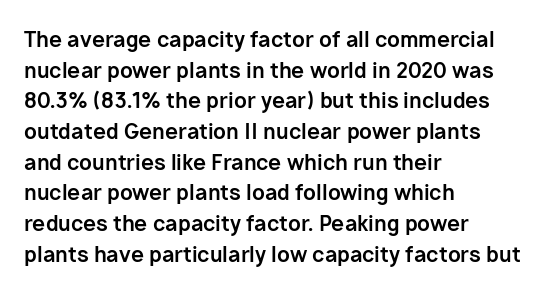
The image shows 21 px bold type, upright; set left-aligned, normal line spacing (1.46x), normal letter spacing, not underlined.
